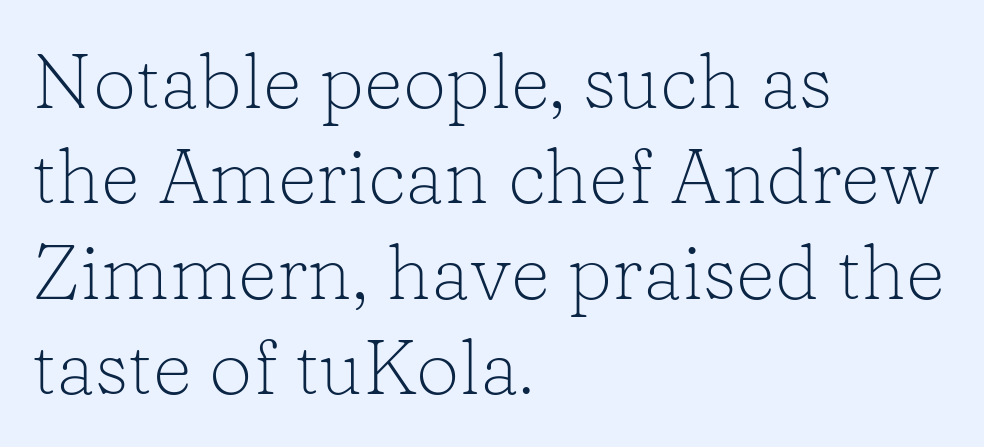
The gaps between neighbouring characters are ordinary and unremarkable. Yep, those are serifs on the letters. Ordinary non-slanted type is in use. Weight: in the light-to-regular range.
